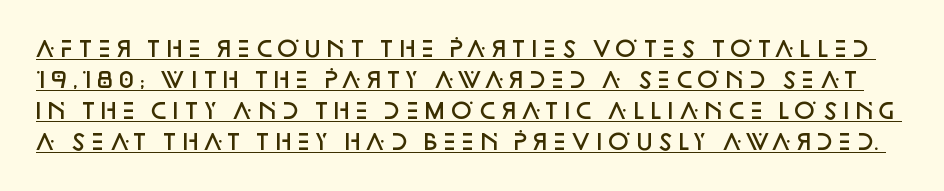
{"italic": "no", "bold": "semi", "underline": "yes", "line_spacing": "normal", "line_spacing_ratio": 1.41, "letter_spacing": "normal", "letter_spacing_em": 0.0, "glyph_px": 22}
